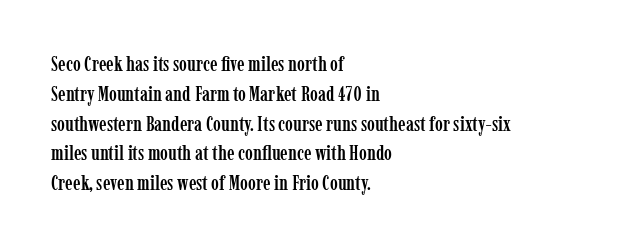
Q: Is the text italic (slanted)? A: No, it is upright.
Q: Is the text underlined? A: No.
Q: How is the paragraph aligned? A: Left-aligned.
Q: Is the spacing between letters normal or unusually wide? A: Normal.
Q: Is the spacing between lines tight, normal or loose? A: Normal.
